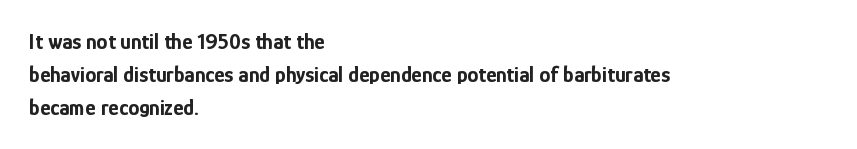
Nobody touched the tracking dial on this one. Alignment: flush left. Tall strokes in this sample are plumb rather than angled. Weight: bold.
